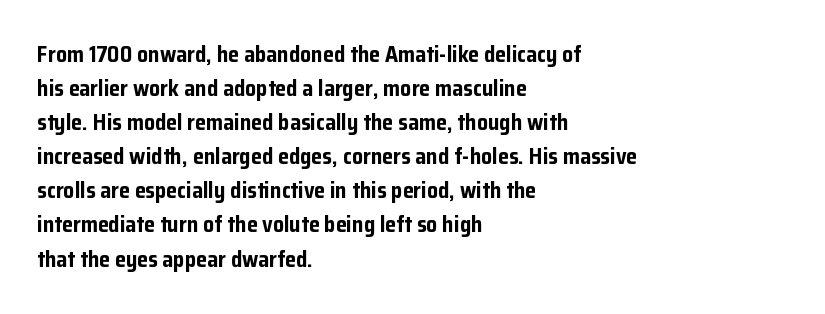
Q: Is the text bold? A: Yes.
Q: Is the text italic (slanted)? A: No, it is upright.
Q: Is the text underlined? A: No.
Q: How is the paragraph aligned? A: Left-aligned.
Q: Is the spacing between letters normal or unusually wide? A: Normal.
Q: Is the spacing between lines tight, normal or loose? A: Normal.
